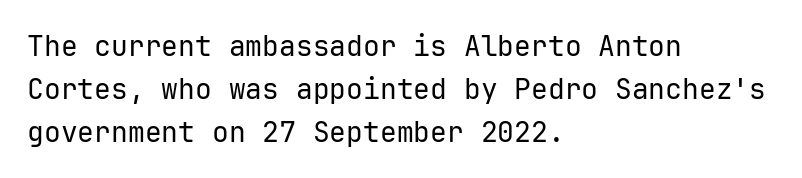
{"serif": "no", "italic": "no", "bold": "no", "weight": "regular", "width": "normal", "stroke_contrast": "low", "x_height": "medium", "monospaced": "yes", "underline": "no", "align": "left", "line_spacing": "normal", "line_spacing_ratio": 1.53, "letter_spacing": "normal", "letter_spacing_em": 0.0, "glyph_px": 28}
